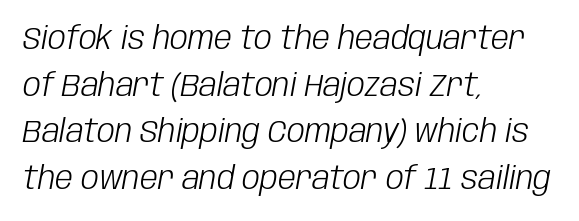
The image shows 32 px light, condensed type, italic (leaning right); set left-aligned, normal line spacing (1.46x), normal letter spacing, not underlined; low stroke contrast and a large x-height.
